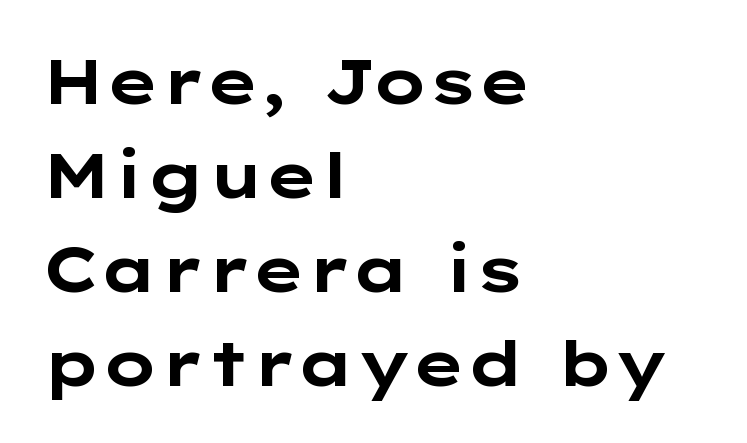
{"serif": "no", "italic": "no", "bold": "yes", "weight": "bold", "width": "wide", "stroke_contrast": "low", "x_height": "medium", "monospaced": "no", "underline": "no", "align": "left", "line_spacing": "normal", "line_spacing_ratio": 1.49, "letter_spacing": "normal", "letter_spacing_em": 0.0, "glyph_px": 63}
